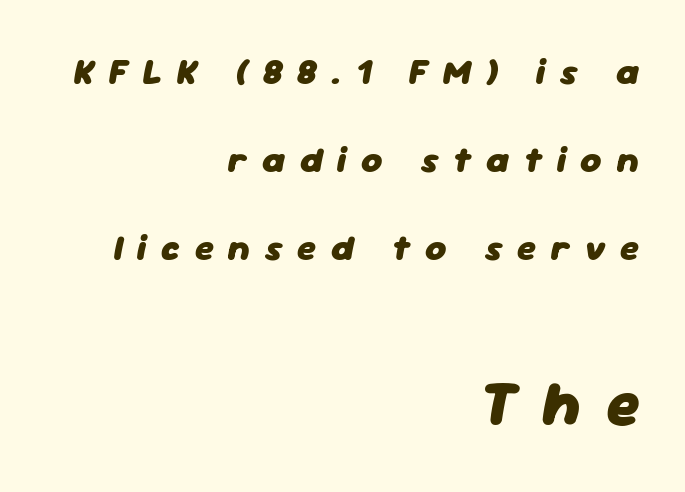
Q: Is the text bold? A: Yes.
Q: Is the text italic (slanted)? A: Yes, it leans right by about 11 degrees.
Q: Is the text underlined? A: No.
Q: How is the paragraph aligned? A: Right-aligned.
Q: Is the spacing between letters normal or unusually wide? A: Unusually wide.
Q: Is the spacing between lines tight, normal or loose? A: Loose.
Q: Which block of text is set in a larger size, the first (top) or the second (bottom)? A: The second (bottom) one.
Q: Width (condensed, normal, or wide)? A: Normal.
Q: Stroke contrast? A: Low.
Q: x-height? A: Medium.
Q: Monospaced? A: No.
